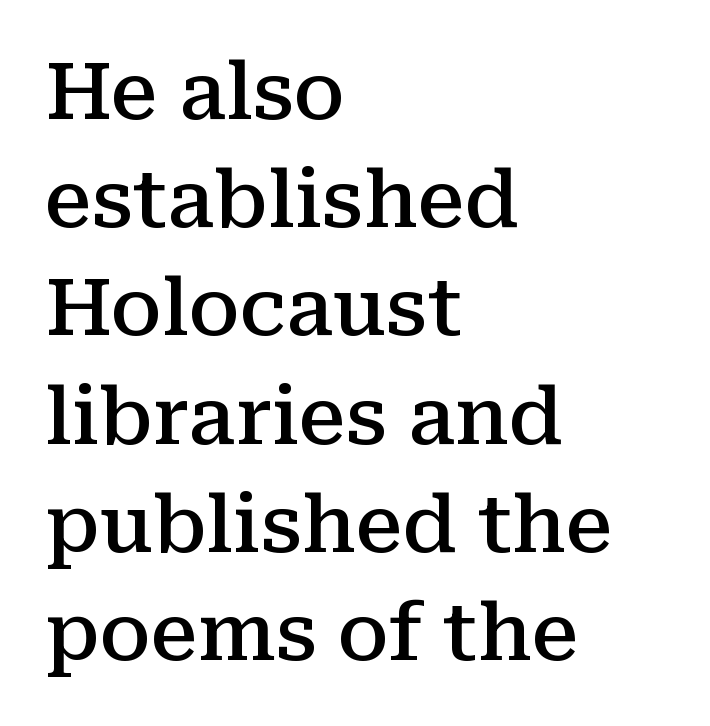
{"serif": "yes", "italic": "no", "bold": "semi", "weight": "semibold", "width": "normal", "stroke_contrast": "medium", "x_height": "medium", "monospaced": "no", "underline": "no", "align": "left", "line_spacing": "normal", "line_spacing_ratio": 1.37, "letter_spacing": "normal", "letter_spacing_em": 0.0, "glyph_px": 79}
